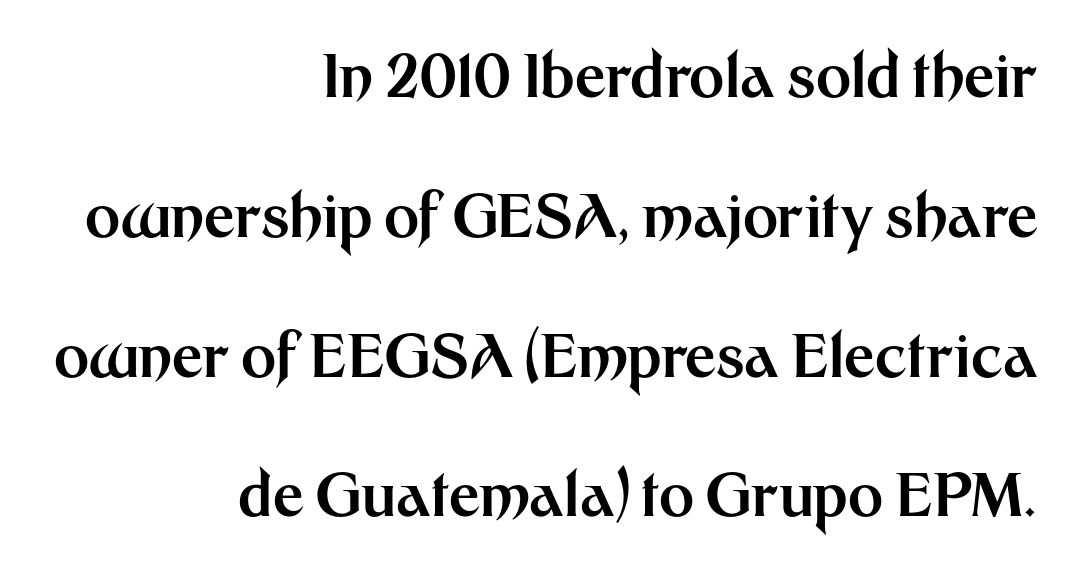
{"serif": "no", "italic": "no", "bold": "yes", "weight": "bold", "width": "normal", "stroke_contrast": "medium", "x_height": "medium", "monospaced": "no", "underline": "no", "align": "right", "line_spacing": "loose", "line_spacing_ratio": 2.33, "letter_spacing": "normal", "letter_spacing_em": 0.0, "glyph_px": 60}
